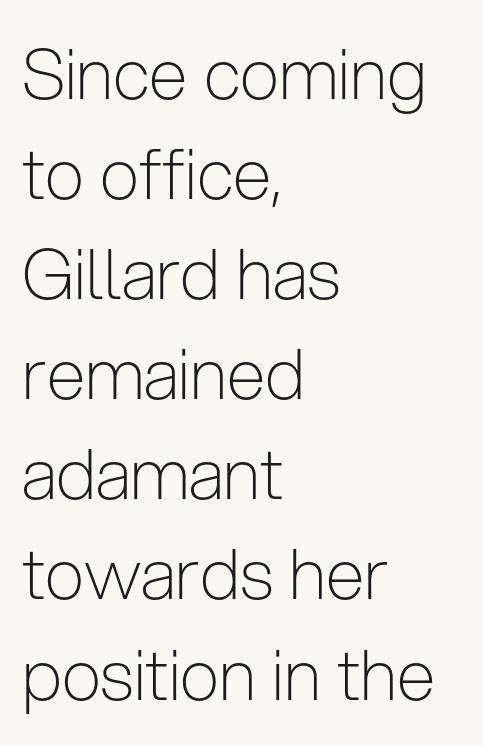
{"serif": "no", "italic": "no", "bold": "no", "weight": "light", "width": "condensed", "stroke_contrast": "low", "x_height": "medium", "monospaced": "no", "underline": "no", "align": "left", "line_spacing": "normal", "line_spacing_ratio": 1.43, "letter_spacing": "normal", "letter_spacing_em": 0.0, "glyph_px": 70}
